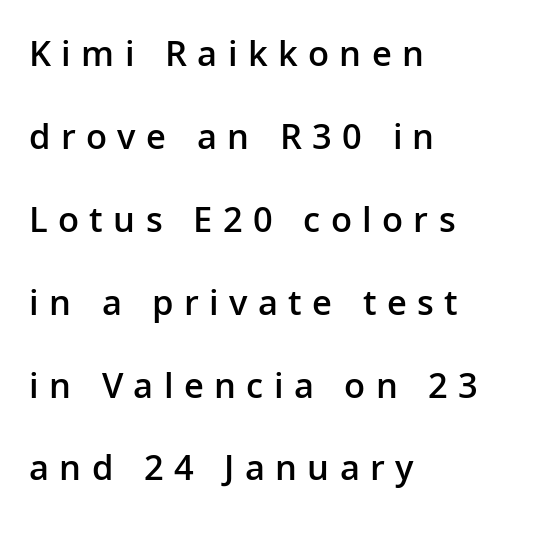
{"serif": "no", "italic": "no", "bold": "semi", "weight": "semibold", "width": "normal", "stroke_contrast": "low", "x_height": "medium", "monospaced": "no", "underline": "no", "align": "left", "line_spacing": "loose", "line_spacing_ratio": 2.24, "letter_spacing": "wide", "letter_spacing_em": 0.28, "glyph_px": 37}
